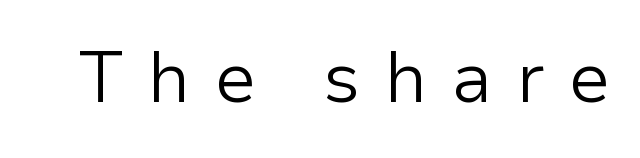
The image shows 71 px light sans-serif type, upright; set unusually wide letter spacing (+0.33 em), not underlined; low stroke contrast and a medium x-height.
